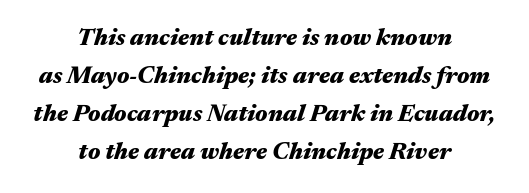
Quick note: italic. The rendering uses a bold face; every stroke is thick and dark. Default kerning and tracking; the words read as compact shapes. The lines are quadded center. Decoration check: the copy has no underline. These lines sit exactly where default settings would place them.
